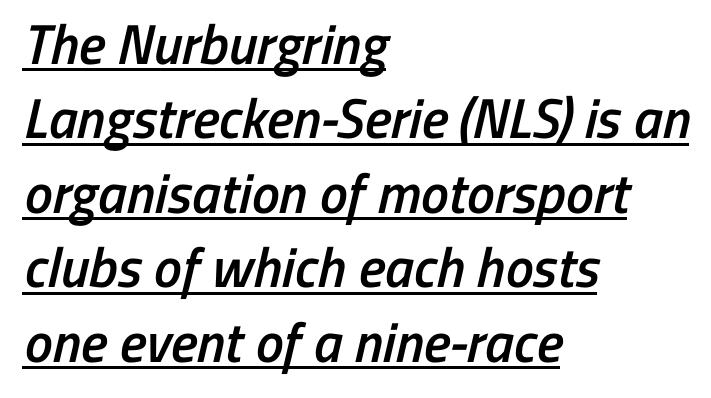
The image shows 56 px semibold, condensed sans-serif type; set left-aligned, normal line spacing (1.33x), normal letter spacing, underlined; low stroke contrast and a medium x-height.
